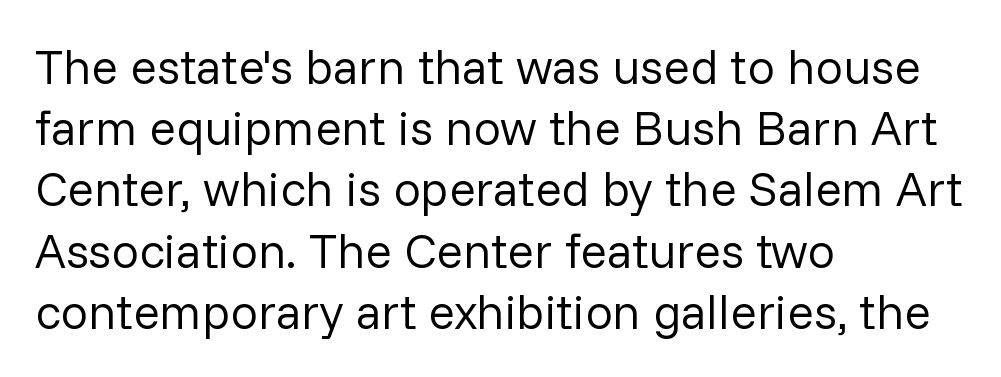
{"serif": "no", "italic": "no", "bold": "no", "weight": "regular", "width": "normal", "stroke_contrast": "low", "x_height": "medium", "monospaced": "no", "underline": "no", "align": "left", "line_spacing": "normal", "line_spacing_ratio": 1.25, "letter_spacing": "normal", "letter_spacing_em": 0.0, "glyph_px": 49}
